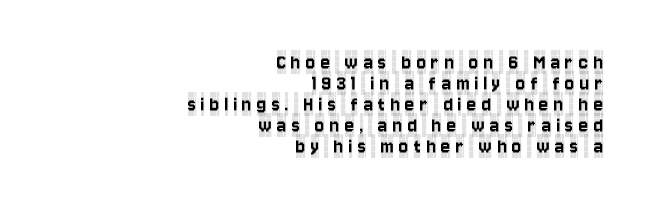
Q: Is the text italic (slanted)? A: No, it is upright.
Q: Is the text underlined? A: No.
Q: How is the paragraph aligned? A: Right-aligned.
Q: Is the spacing between letters normal or unusually wide? A: Unusually wide.
Q: Is the spacing between lines tight, normal or loose? A: Tight.
